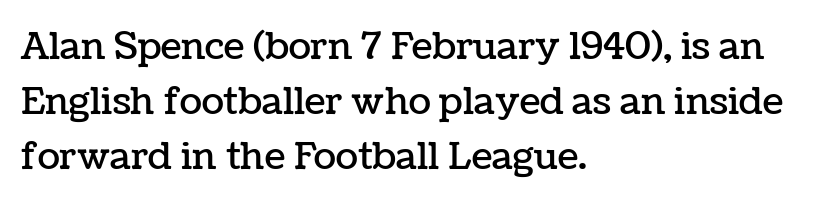
{"italic": "no", "width": "normal", "stroke_contrast": "low", "x_height": "medium", "monospaced": "no", "underline": "no", "align": "left", "line_spacing": "normal", "line_spacing_ratio": 1.49, "letter_spacing": "normal", "letter_spacing_em": 0.0, "glyph_px": 37}
